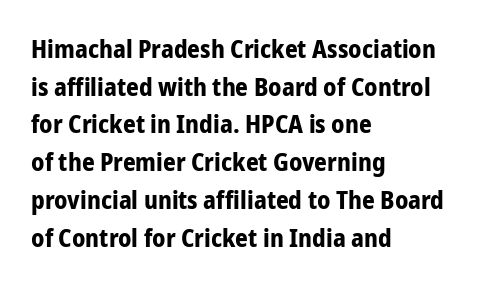
{"italic": "no", "bold": "yes", "underline": "no", "align": "left", "line_spacing": "normal", "line_spacing_ratio": 1.51, "letter_spacing": "normal", "letter_spacing_em": 0.0, "glyph_px": 25}
